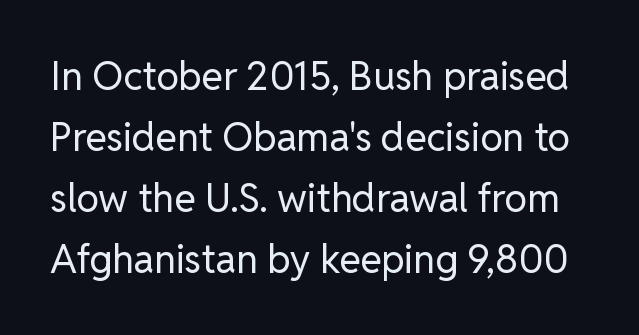
The image shows 39 px regular-weight sans-serif type, upright; set normal line spacing (1.56x), normal letter spacing, not underlined; low stroke contrast and a medium x-height.
